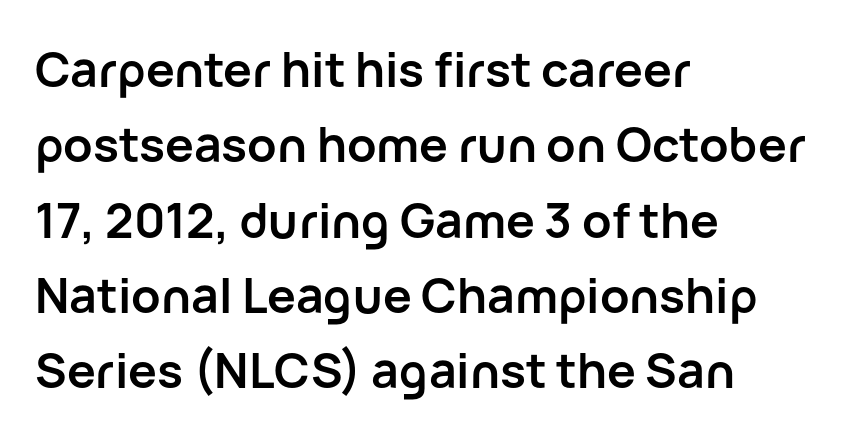
The image shows 48 px semibold sans-serif type, upright; set left-aligned, normal line spacing (1.57x), normal letter spacing, not underlined; low stroke contrast and a medium x-height.
